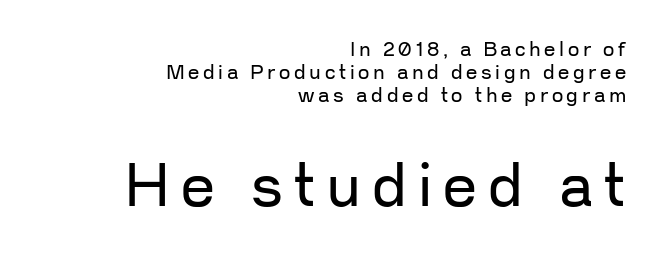
The setting favours the right margin, as signatures and pull-quotes sometimes do. Do the letters lean? They stand straight. The weight tops out at a normal text grade. The rendering uses natural spacing where letterforms have individual widths.
